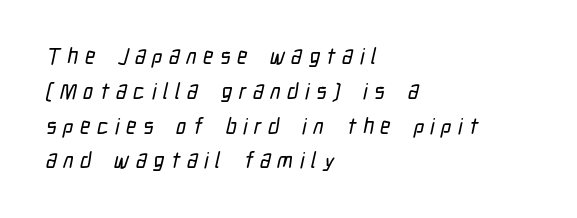
The image shows 22 px text type; set left-aligned, normal line spacing (1.58x), unusually wide letter spacing (+0.3 em), not underlined.
